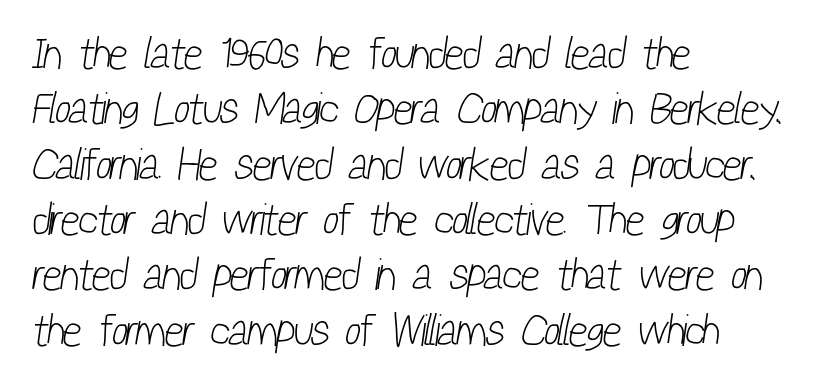
The image shows 45 px light, condensed sans-serif type; set left-aligned, line spacing 1.23x, normal letter spacing, not underlined; low stroke contrast and a medium x-height.
